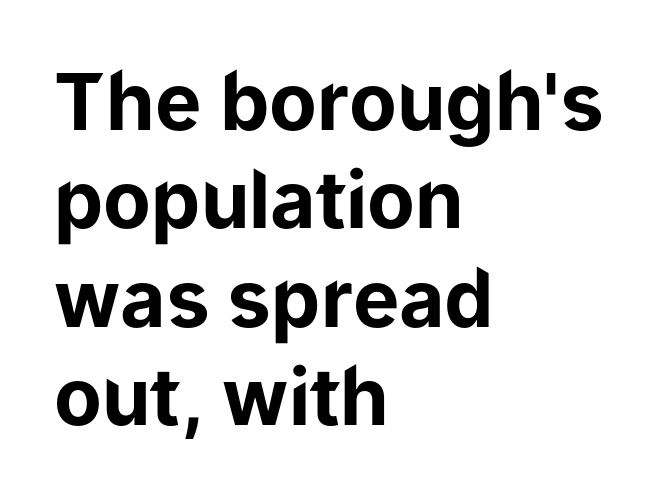
The image shows 78 px bold sans-serif type, upright; set left-aligned, normal line spacing (1.26x), normal letter spacing, not underlined; low stroke contrast and a medium x-height.
